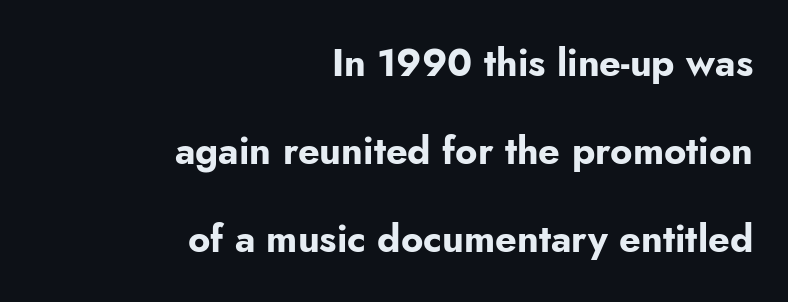
The image shows 38 px bold sans-serif type, upright; set right-aligned, loose line spacing (2.31x), normal letter spacing, not underlined; low stroke contrast and a small x-height.
